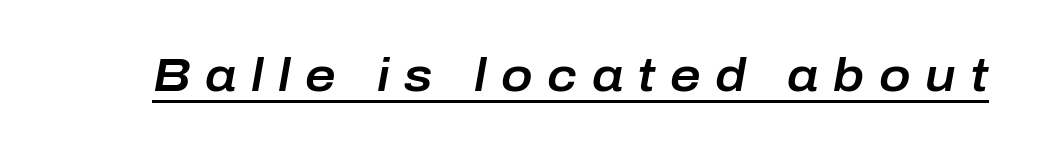
The rendering applies a slant to the glyphs. A typographer would call this underscored text. You could not count columns in this text — the font is proportionally spaced. The line texture is sparse and dotted thanks to wide tracking.
